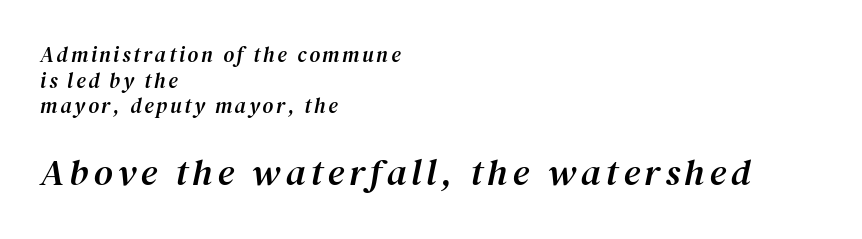
{"serif": "yes", "italic": "yes", "lean": "right", "slant_degrees": 12, "width": "normal", "stroke_contrast": "medium", "x_height": "medium", "monospaced": "no", "underline": "no", "align": "left", "line_spacing_ratio": 1.22, "larger_block": "second", "size_ratio": 1.76, "glyph_px": 37}
